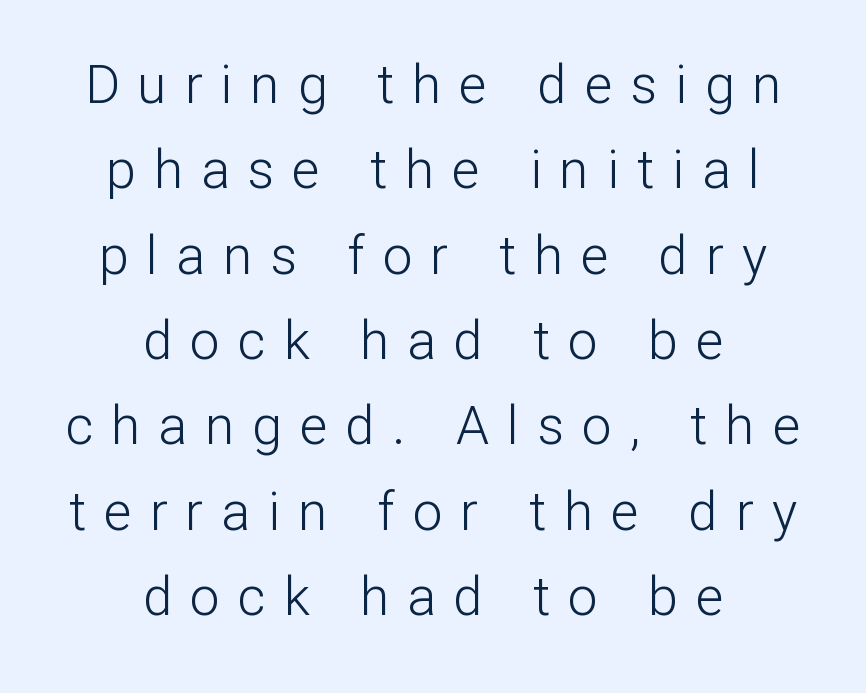
The image shows 53 px light sans-serif type, upright; set centered, normal line spacing (1.61x), unusually wide letter spacing (+0.34 em), not underlined; low stroke contrast and a medium x-height.
